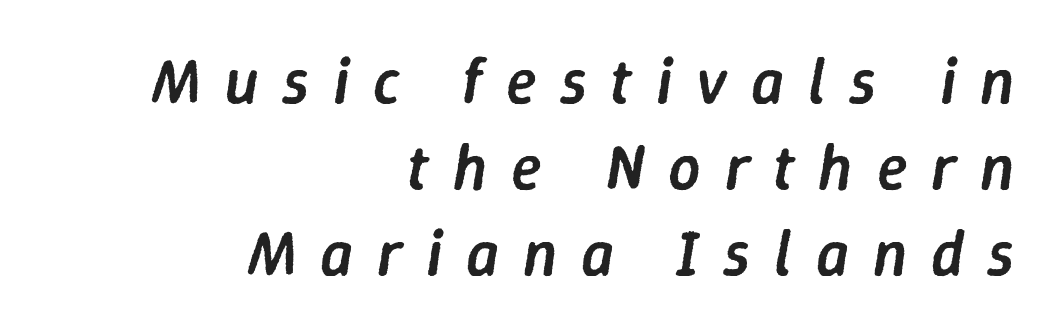
The image shows 64 px semibold type, italic (leaning right); set right-aligned, normal line spacing (1.34x), unusually wide letter spacing (+0.37 em), not underlined; low stroke contrast and a medium x-height.
